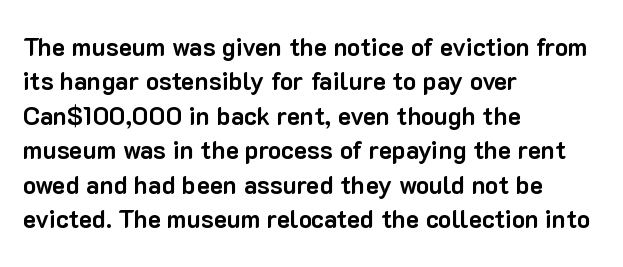
Plain, unruled lines of type. Italic: no, the glyphs are upright roman. The face used here has the dense, thick strokes of a bold. Compared with typical paragraphs, the rows here are spaced about the same. The paragraph has a hard left edge and a soft right edge. Here the glyphs are tracked normally, forming tight word shapes.
